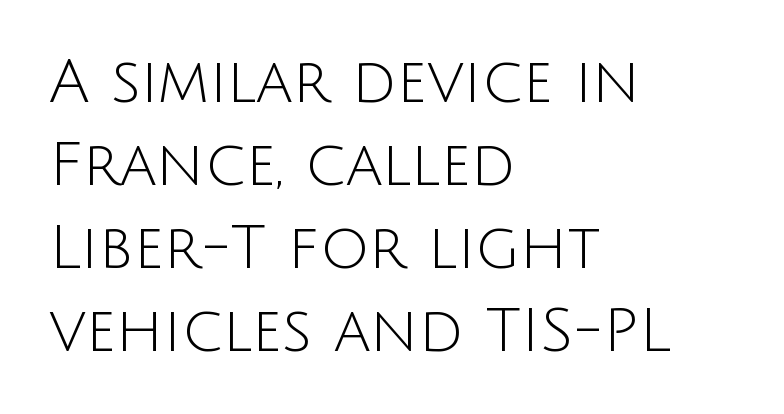
Q: Is the text bold? A: No.
Q: Is the text italic (slanted)? A: No, it is upright.
Q: Is the typeface a serif or a sans-serif typeface? A: Sans-serif.
Q: Is the text underlined? A: No.
Q: How is the paragraph aligned? A: Left-aligned.
Q: Is the spacing between letters normal or unusually wide? A: Normal.
Q: Is the spacing between lines tight, normal or loose? A: Normal.
Q: Width (condensed, normal, or wide)? A: Normal.
Q: Stroke contrast? A: Low.
Q: x-height? A: Large.
Q: Monospaced? A: No.
